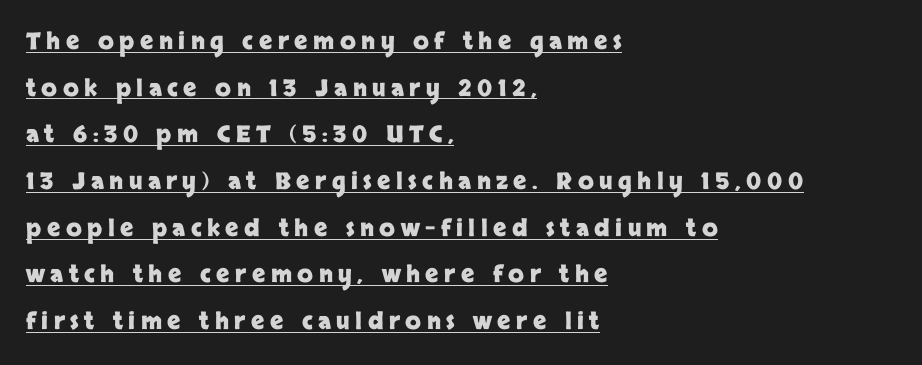
Q: Is the text bold? A: Yes.
Q: Is the text italic (slanted)? A: No, it is upright.
Q: Is the text underlined? A: Yes.
Q: How is the paragraph aligned? A: Left-aligned.
Q: Is the spacing between letters normal or unusually wide? A: Unusually wide.
Q: Is the spacing between lines tight, normal or loose? A: Loose.
